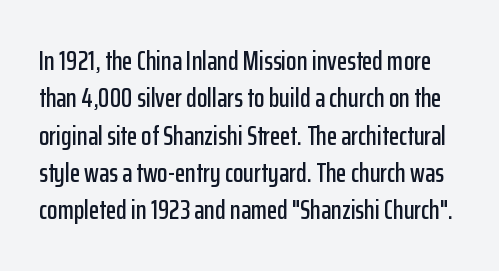
The passage shown is not underscored anywhere. What's the leading like? Ordinary, nothing unusual. The horizontal fit of the characters is conventional and even. Nope, not italic — everything's standing straight.
